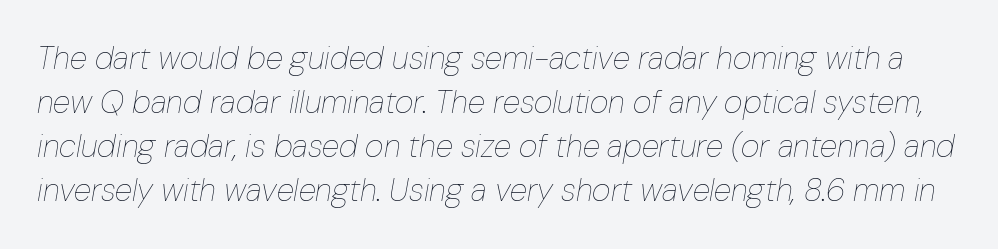
{"italic": "yes", "lean": "right", "slant_degrees": 10, "bold": "no", "weight": "thin", "width": "condensed", "stroke_contrast": "low", "x_height": "medium", "monospaced": "no", "underline": "no", "line_spacing": "normal", "line_spacing_ratio": 1.38, "letter_spacing": "normal", "letter_spacing_em": 0.0, "glyph_px": 32}
